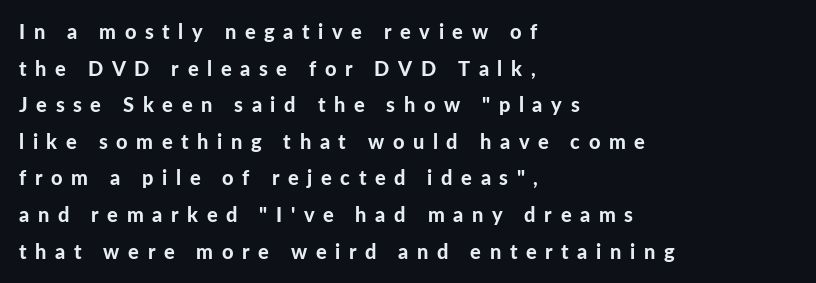
Check under the words: just untouched page. Horizontal alignment here is leftward, the default for most running prose. Typesetter's note: full bold, strokes at maximum text heaviness. Does the lettering tilt? It doesn't — this is upright.
